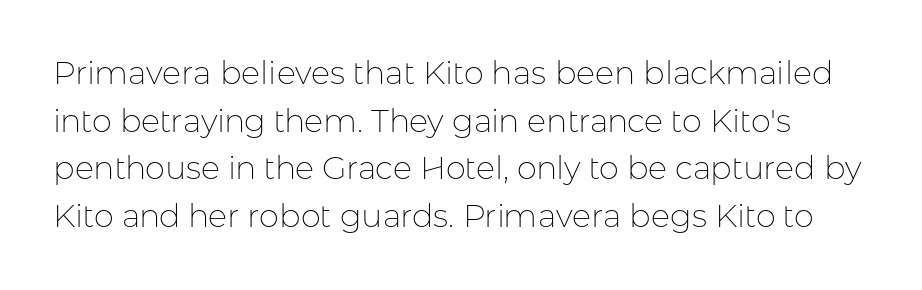
{"serif": "no", "italic": "no", "bold": "no", "weight": "thin", "width": "normal", "stroke_contrast": "low", "x_height": "medium", "monospaced": "no", "underline": "no", "line_spacing": "normal", "line_spacing_ratio": 1.49, "letter_spacing": "normal", "letter_spacing_em": 0.0, "glyph_px": 32}
